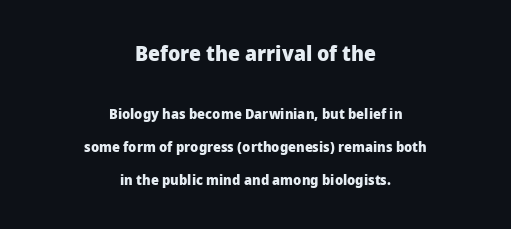
{"italic": "no", "bold": "yes", "underline": "no", "align": "center", "line_spacing": "loose", "line_spacing_ratio": 2.36, "letter_spacing": "normal", "letter_spacing_em": 0.0, "larger_block": "first", "size_ratio": 1.5, "glyph_px": 21}
